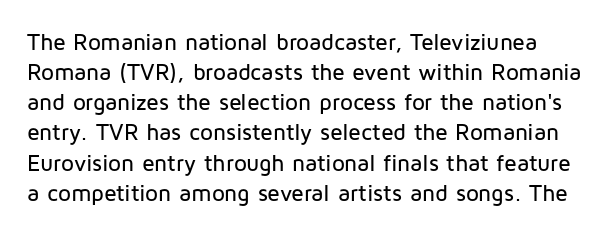
The image shows 23 px text type, upright; set normal line spacing (1.31x), normal letter spacing, not underlined.
